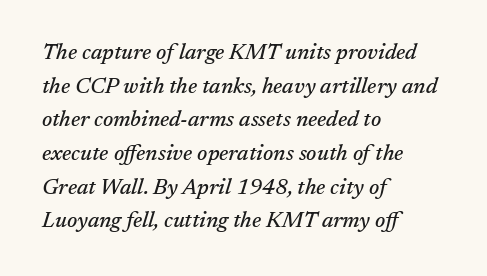
{"italic": "yes", "lean": "right", "slant_degrees": 17, "underline": "no", "align": "left", "line_spacing": "normal", "line_spacing_ratio": 1.53, "letter_spacing": "normal", "letter_spacing_em": 0.0, "glyph_px": 22}
